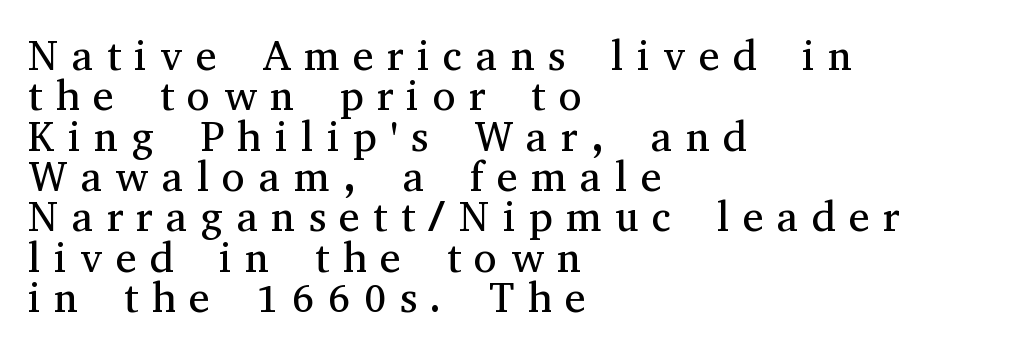
The image shows 42 px regular-weight serif type, upright; set left-aligned, tight line spacing (0.96x), unusually wide letter spacing (+0.32 em), not underlined; medium stroke contrast and a medium x-height.
